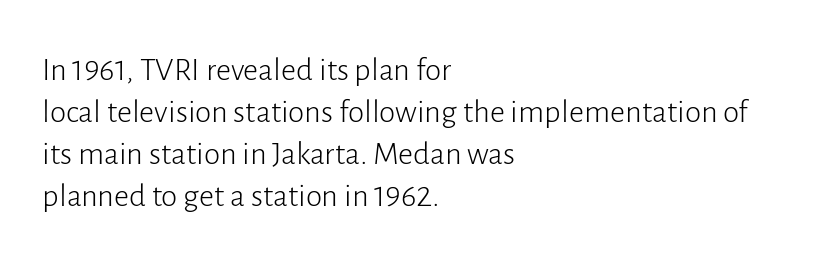
{"serif": "no", "italic": "no", "bold": "no", "weight": "light", "width": "normal", "stroke_contrast": "low", "x_height": "medium", "monospaced": "no", "underline": "no", "align": "left", "line_spacing": "normal", "line_spacing_ratio": 1.27, "letter_spacing": "normal", "letter_spacing_em": 0.0, "glyph_px": 33}
